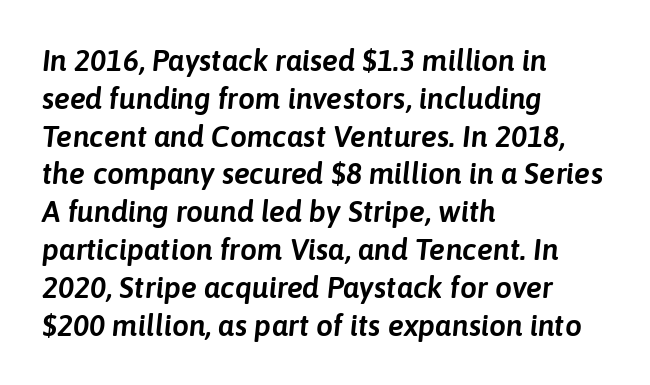
{"italic": "yes", "lean": "right", "slant_degrees": 6, "width": "normal", "stroke_contrast": "low", "x_height": "medium", "monospaced": "no", "underline": "no", "align": "left", "line_spacing": "normal", "line_spacing_ratio": 1.26, "letter_spacing": "normal", "letter_spacing_em": 0.0, "glyph_px": 30}
